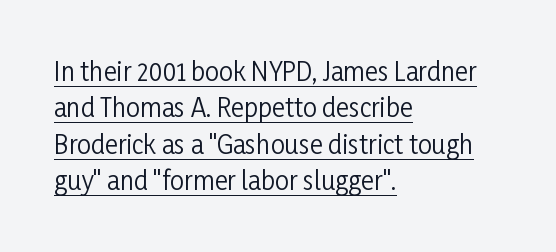
{"italic": "no", "bold": "no", "underline": "yes", "align": "left", "line_spacing": "normal", "line_spacing_ratio": 1.46, "letter_spacing": "normal", "letter_spacing_em": 0.0, "glyph_px": 25}
